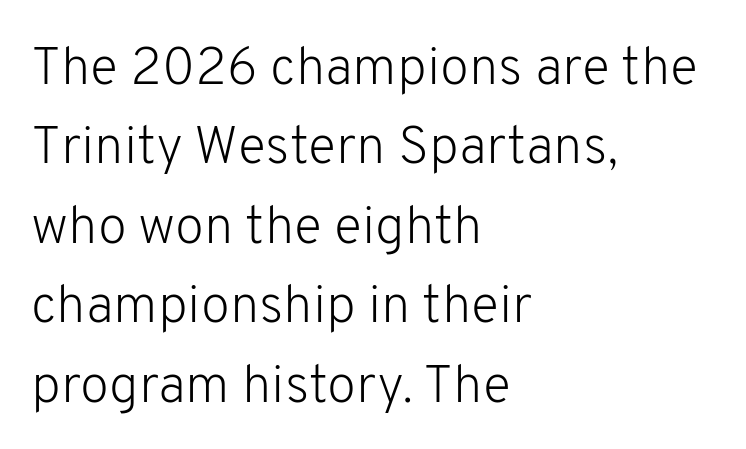
{"serif": "no", "italic": "no", "bold": "no", "weight": "light", "width": "normal", "stroke_contrast": "low", "x_height": "medium", "monospaced": "no", "underline": "no", "align": "left", "line_spacing": "normal", "line_spacing_ratio": 1.5, "letter_spacing": "normal", "letter_spacing_em": 0.0, "glyph_px": 53}
